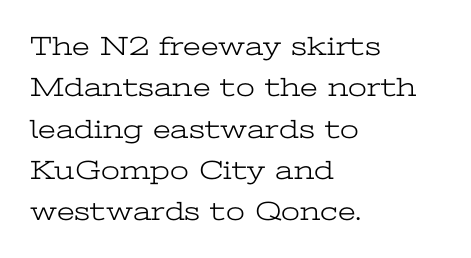
In terms of leading, this rendering sits right in the middle. The lettering stays uniformly vertical, giving the passage a roman look. Decoration check: the copy has no underline. The passage shown is not bold in any degree. How are the letters spaced? Ordinarily, with no added tracking.
